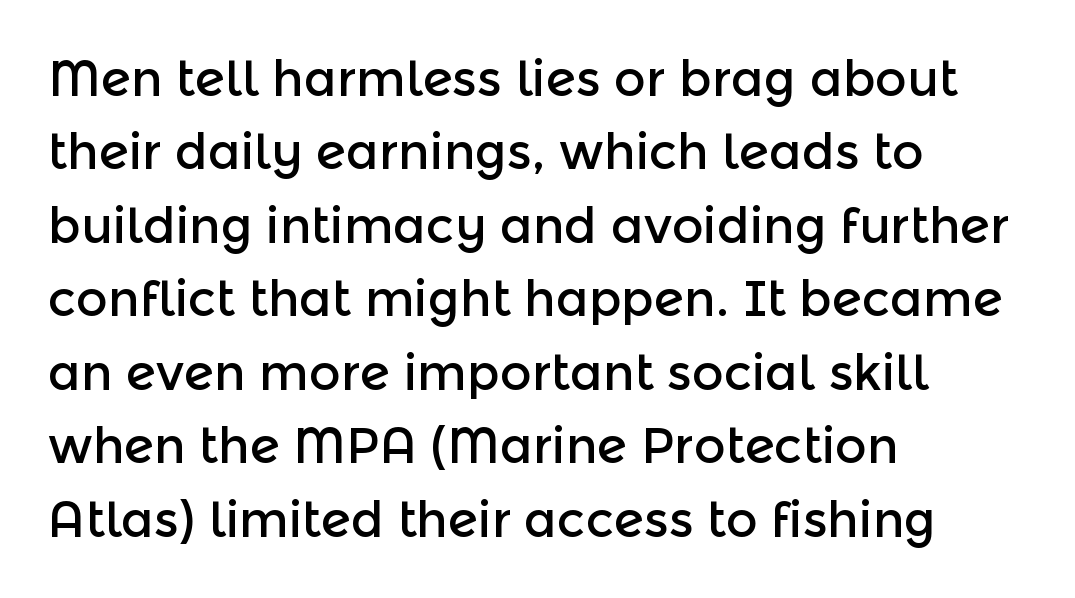
{"serif": "no", "italic": "no", "width": "normal", "x_height": "medium", "monospaced": "no", "underline": "no", "align": "left", "line_spacing": "normal", "line_spacing_ratio": 1.5, "letter_spacing": "normal", "letter_spacing_em": 0.0, "glyph_px": 49}
